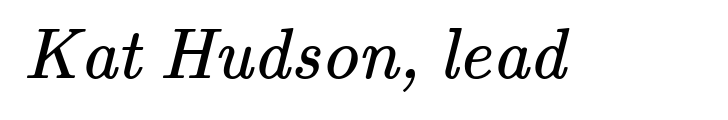
{"serif": "yes", "bold": "no", "weight": "regular", "width": "normal", "stroke_contrast": "medium", "x_height": "small", "monospaced": "no", "underline": "no", "letter_spacing": "normal", "letter_spacing_em": 0.0, "glyph_px": 73}
